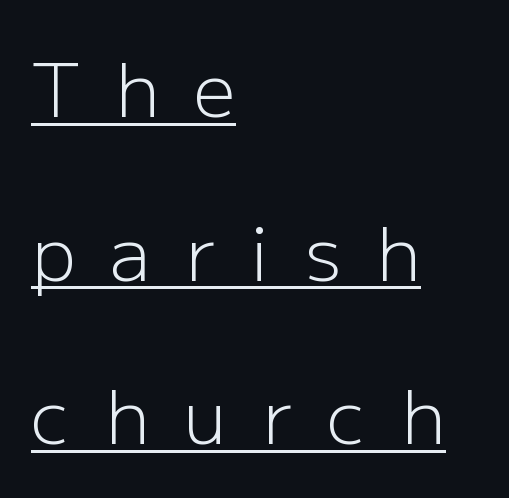
{"serif": "no", "italic": "no", "bold": "no", "weight": "light", "width": "normal", "stroke_contrast": "low", "x_height": "medium", "monospaced": "no", "underline": "yes", "align": "left", "line_spacing": "loose", "line_spacing_ratio": 2.21, "letter_spacing": "wide", "letter_spacing_em": 0.47, "glyph_px": 74}
